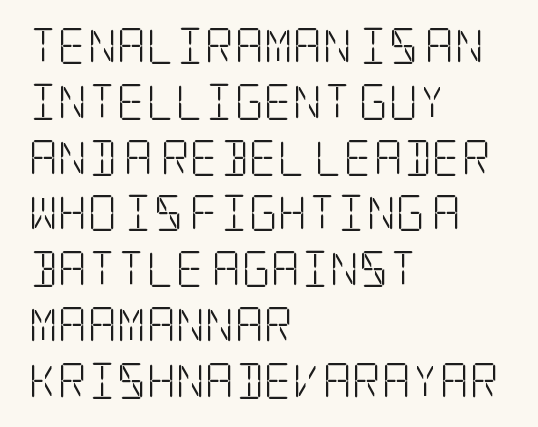
The image shows 36 px light, condensed serif type, upright; set left-aligned, normal line spacing (1.55x), normal letter spacing, not underlined; low stroke contrast and a large x-height.
